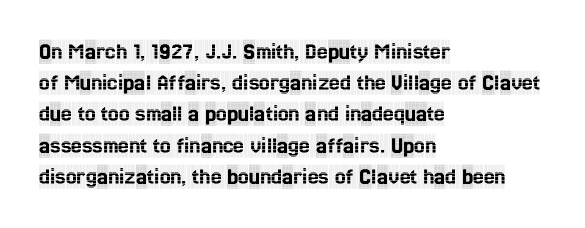
Q: Is the text italic (slanted)? A: No, it is upright.
Q: Is the text underlined? A: No.
Q: How is the paragraph aligned? A: Left-aligned.
Q: Is the spacing between letters normal or unusually wide? A: Normal.
Q: Is the spacing between lines tight, normal or loose? A: Normal.
